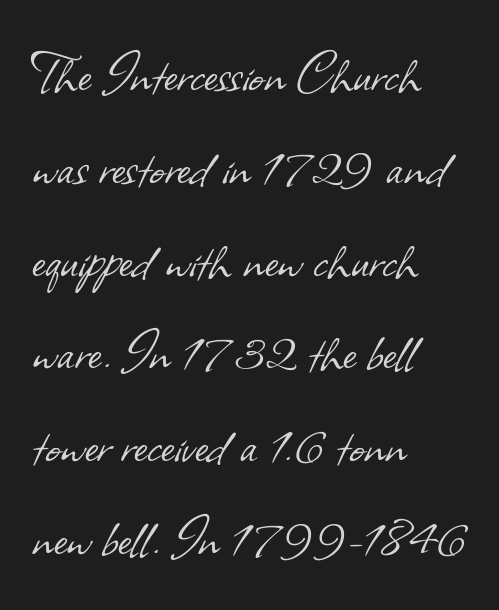
Q: Is the text bold? A: No.
Q: Is the typeface a serif or a sans-serif typeface? A: Sans-serif.
Q: Is the text underlined? A: No.
Q: How is the paragraph aligned? A: Left-aligned.
Q: Is the spacing between letters normal or unusually wide? A: Normal.
Q: Is the spacing between lines tight, normal or loose? A: Normal.
Q: Width (condensed, normal, or wide)? A: Normal.
Q: Stroke contrast? A: Low.
Q: x-height? A: Small.
Q: Monospaced? A: No.
